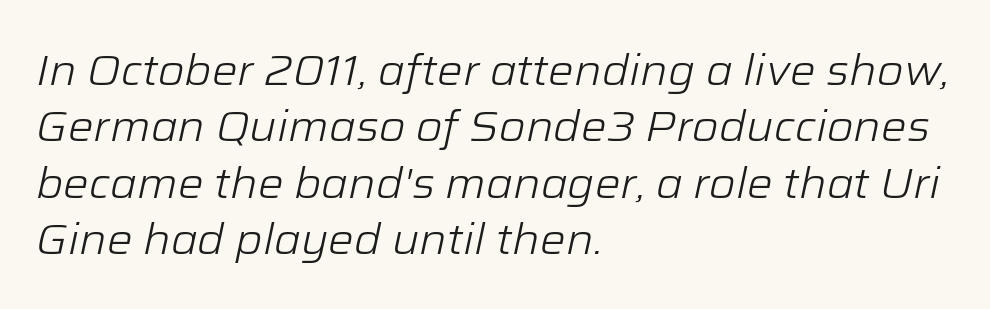
Q: Is the text bold? A: No.
Q: Is the text italic (slanted)? A: Yes, it leans right by about 12 degrees.
Q: Is the text underlined? A: No.
Q: How is the paragraph aligned? A: Left-aligned.
Q: Is the spacing between letters normal or unusually wide? A: Normal.
Q: Is the spacing between lines tight, normal or loose? A: Normal.
Q: Width (condensed, normal, or wide)? A: Normal.
Q: Stroke contrast? A: Low.
Q: x-height? A: Medium.
Q: Monospaced? A: No.
